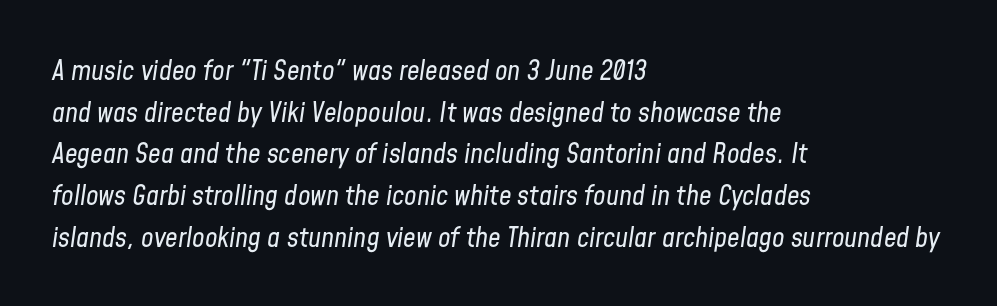
The space directly below the letters is spotless. The rendering applies a slant to the glyphs. This sample has the flowing, uneven cadence of proportional lettering. Summary of weight: not heavy and not bold.
